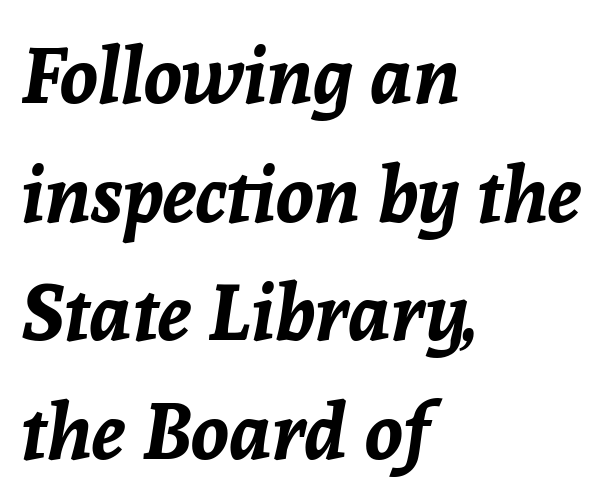
The image shows 78 px bold type, italic (leaning right); set left-aligned, normal line spacing (1.52x), normal letter spacing, not underlined; low stroke contrast and a medium x-height.
